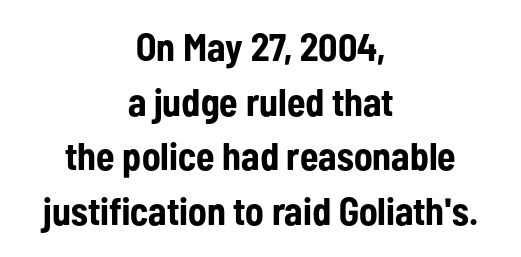
Q: Is the text bold? A: Yes.
Q: Is the text italic (slanted)? A: No, it is upright.
Q: Is the typeface a serif or a sans-serif typeface? A: Sans-serif.
Q: Is the text underlined? A: No.
Q: How is the paragraph aligned? A: Centered.
Q: Is the spacing between letters normal or unusually wide? A: Normal.
Q: Is the spacing between lines tight, normal or loose? A: Normal.
Q: Width (condensed, normal, or wide)? A: Condensed.
Q: Stroke contrast? A: Low.
Q: x-height? A: Medium.
Q: Monospaced? A: No.
